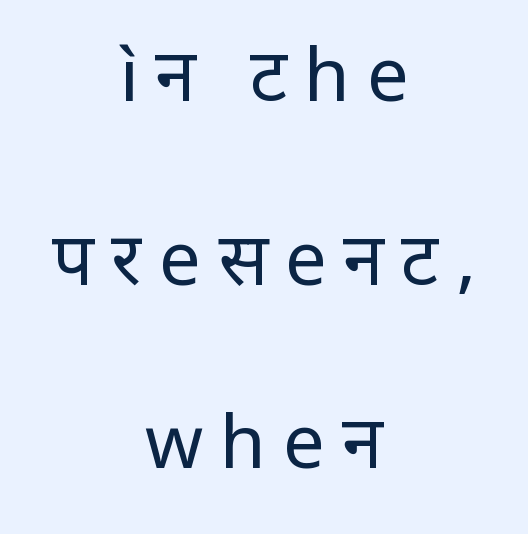
A sans-serif font was chosen for this passage. The tracking jumps out immediately: characters are airy and widely separated. The passage shown is typed in a proportional face where columns would drift. In terms of leading, this rendering errs on the spacious side. One-word summary of the alignment: center.
